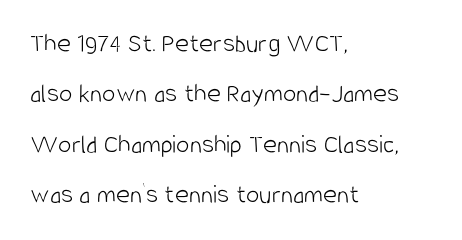
The face used here is rendered with its standard letterfit. Underline: absent. The compositor pushed each line to the left boundary. Tall strokes in this sample are plumb rather than angled.
